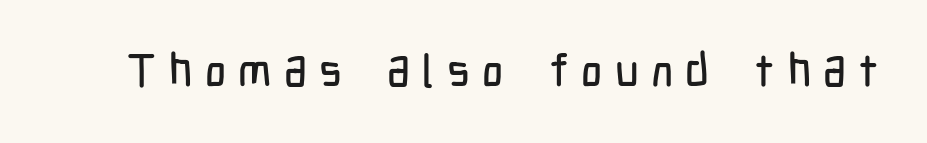
These lines are composed in type without serifs. Spacing between characters has been opened up far beyond the box default. Characters remain perfectly vertical along every line. Each row of text sits above clean, open space.
